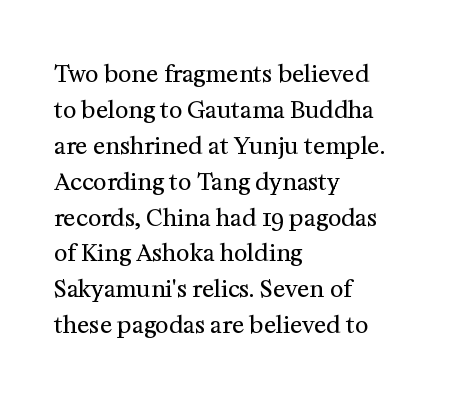
Q: Is the text bold? A: No.
Q: Is the text italic (slanted)? A: No, it is upright.
Q: Is the text underlined? A: No.
Q: How is the paragraph aligned? A: Left-aligned.
Q: Is the spacing between letters normal or unusually wide? A: Normal.
Q: Is the spacing between lines tight, normal or loose? A: Normal.
